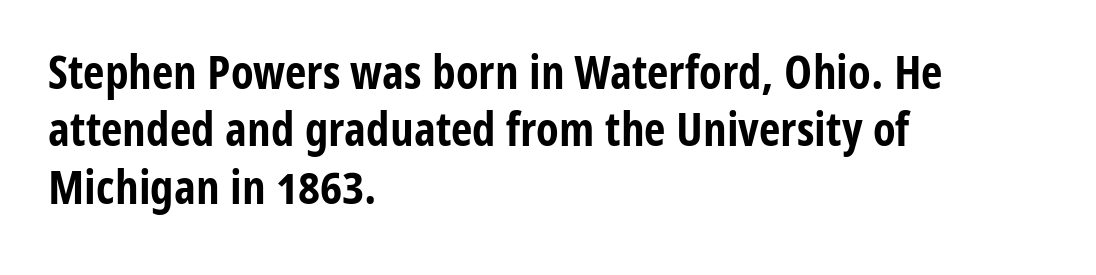
{"serif": "no", "italic": "no", "bold": "yes", "weight": "bold", "width": "condensed", "stroke_contrast": "low", "x_height": "medium", "monospaced": "no", "underline": "no", "align": "left", "line_spacing_ratio": 1.22, "letter_spacing": "normal", "letter_spacing_em": 0.0, "glyph_px": 47}
